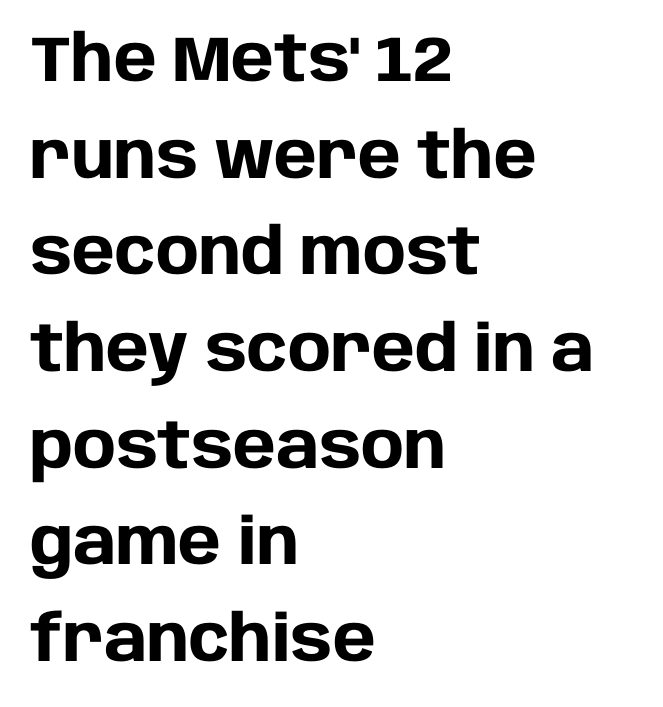
Q: Is the text bold? A: Yes.
Q: Is the text italic (slanted)? A: No, it is upright.
Q: Is the typeface a serif or a sans-serif typeface? A: Sans-serif.
Q: Is the text underlined? A: No.
Q: How is the paragraph aligned? A: Left-aligned.
Q: Is the spacing between letters normal or unusually wide? A: Normal.
Q: Is the spacing between lines tight, normal or loose? A: Normal.
Q: Width (condensed, normal, or wide)? A: Normal.
Q: Stroke contrast? A: Low.
Q: x-height? A: Large.
Q: Monospaced? A: No.
